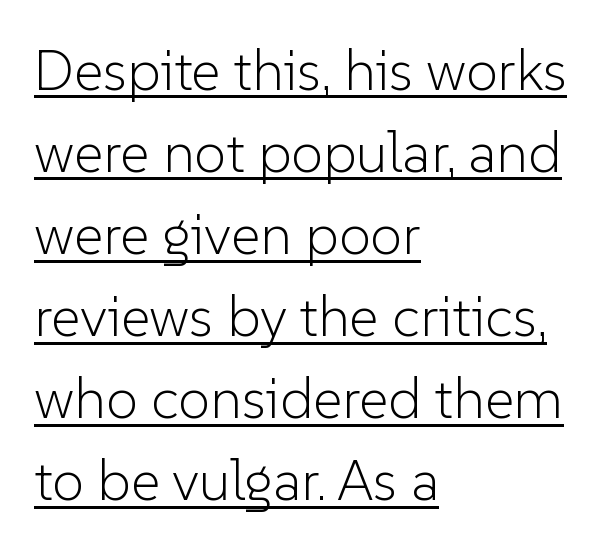
Q: Is the text bold? A: No.
Q: Is the text italic (slanted)? A: No, it is upright.
Q: Is the typeface a serif or a sans-serif typeface? A: Sans-serif.
Q: Is the text underlined? A: Yes.
Q: How is the paragraph aligned? A: Left-aligned.
Q: Is the spacing between letters normal or unusually wide? A: Normal.
Q: Is the spacing between lines tight, normal or loose? A: Normal.
Q: Width (condensed, normal, or wide)? A: Normal.
Q: Stroke contrast? A: Low.
Q: x-height? A: Medium.
Q: Monospaced? A: No.
